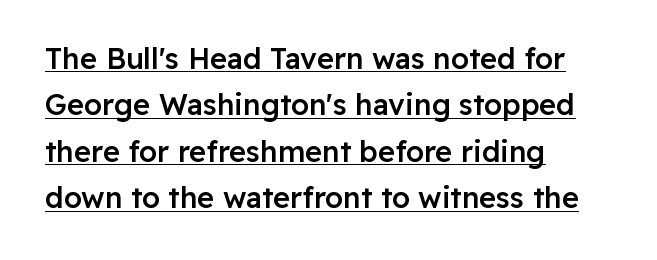
The line-height multiplier appears to be the usual default. Students, note that the glyphs here touch the page at normal intervals. Every word sits above its own underline. Each line starts at the same left margin while the right side varies. Is this a fixed-width face? No — the glyphs have proportional, varying widths.
